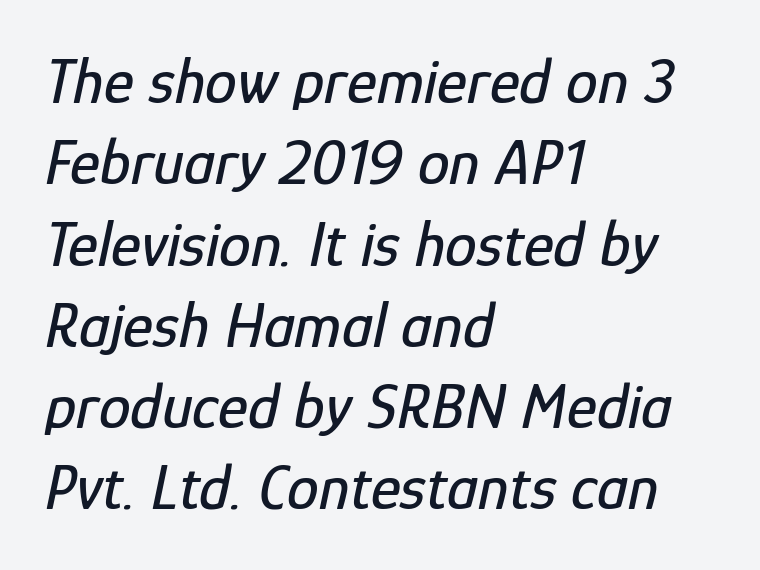
The image shows 64 px condensed type, italic (leaning right); set left-aligned, normal line spacing (1.27x), normal letter spacing, not underlined; low stroke contrast and a medium x-height.
